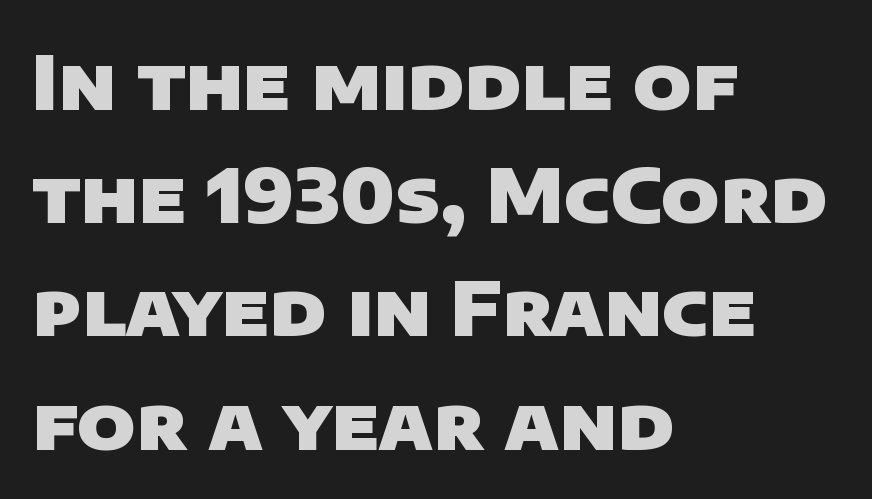
Q: Is the text bold? A: Yes.
Q: Is the typeface a serif or a sans-serif typeface? A: Sans-serif.
Q: Is the text underlined? A: No.
Q: How is the paragraph aligned? A: Left-aligned.
Q: Is the spacing between letters normal or unusually wide? A: Normal.
Q: Is the spacing between lines tight, normal or loose? A: Normal.
Q: Width (condensed, normal, or wide)? A: Normal.
Q: Stroke contrast? A: Low.
Q: x-height? A: Large.
Q: Monospaced? A: No.
